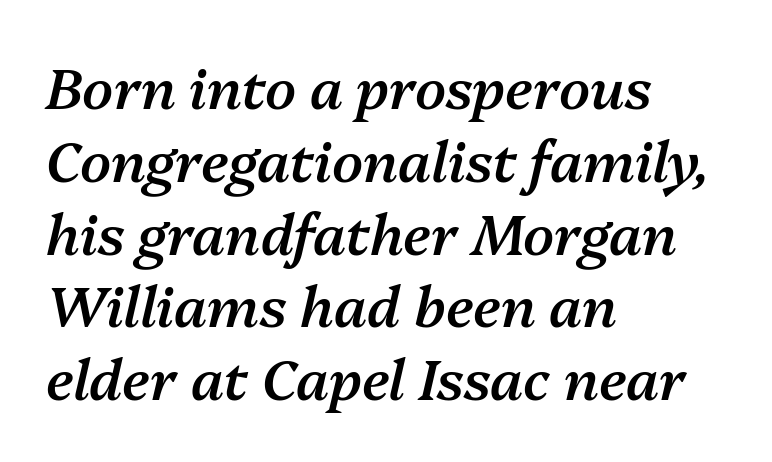
Summary of vertical rhythm: regular, with standard interline spacing. The glyphs are unaccompanied by any horizontal stroke below them. Does the weight exceed regular? Yes, but only to semibold. Characters follow at the spacing the type designer built in.
